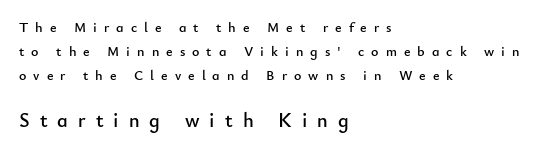
You can tell it's not italic because the verticals are truly vertical. The text block is weighted toward the left margin, trailing off unevenly rightward. The letterforms stand isolated, each surrounded by extra space. Descender tails drop into unmarked territory. Of the two passages, the one underneath uses the larger point size.
